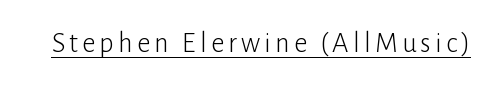
{"serif": "no", "italic": "no", "bold": "no", "weight": "light", "width": "normal", "stroke_contrast": "low", "x_height": "medium", "monospaced": "no", "underline": "yes", "glyph_px": 29}
